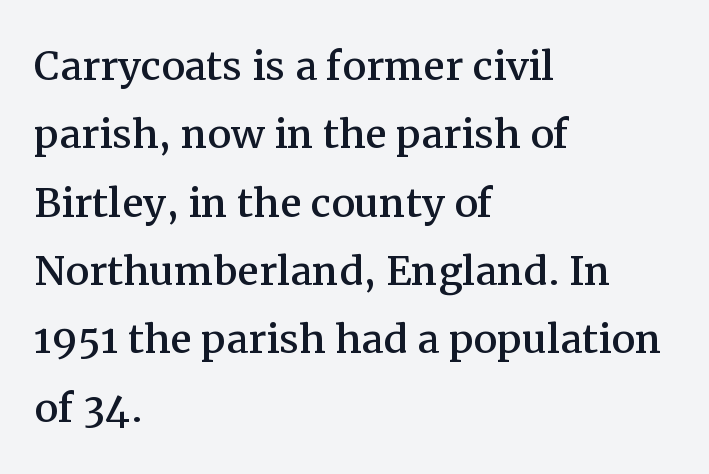
{"serif": "yes", "italic": "no", "width": "normal", "stroke_contrast": "medium", "x_height": "medium", "monospaced": "no", "underline": "no", "align": "left", "line_spacing": "normal", "line_spacing_ratio": 1.29, "letter_spacing": "normal", "letter_spacing_em": 0.0, "glyph_px": 53}
